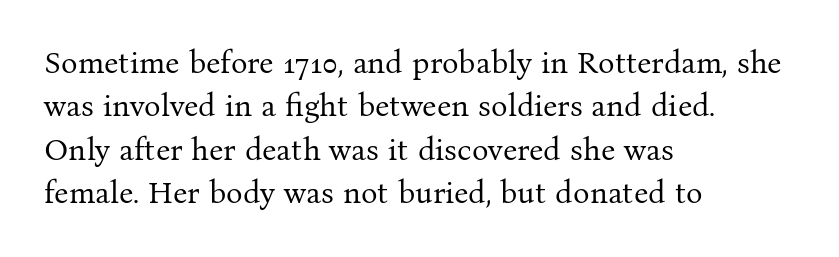
{"serif": "yes", "italic": "no", "bold": "no", "weight": "regular", "width": "normal", "stroke_contrast": "medium", "x_height": "medium", "monospaced": "no", "underline": "no", "align": "left", "line_spacing": "normal", "line_spacing_ratio": 1.4, "letter_spacing": "normal", "letter_spacing_em": 0.0, "glyph_px": 31}
